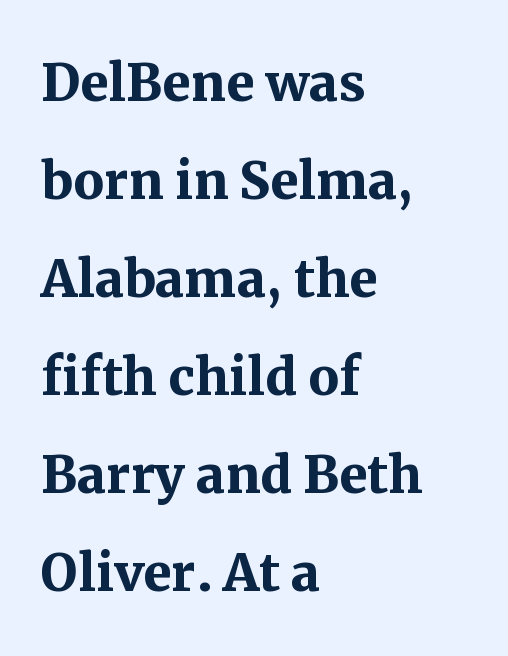
This sample uses a serif face. Does the leading feel generous? No, just average. A typesetter would call this proportional, since set widths differ per character. Bare-footed words on every line. Reading down the block, your eye returns to a fixed left position each line. The typography opts for an upright posture over an oblique one.
